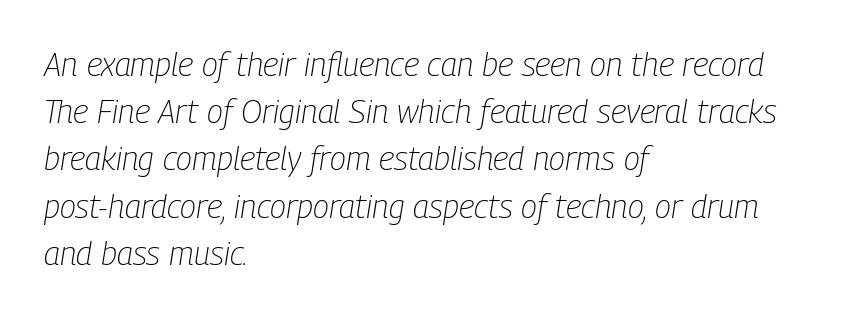
Visually the block forms a straight wall on the left and a jagged coastline on the right. The weight would be labelled regular, book, light, or lighter still. This rendering leaves character spacing at its baseline value. Is there much room between lines? A standard amount, neither cramped nor airy. Each letter keeps its own natural width here, so spacing adapts to shape.
